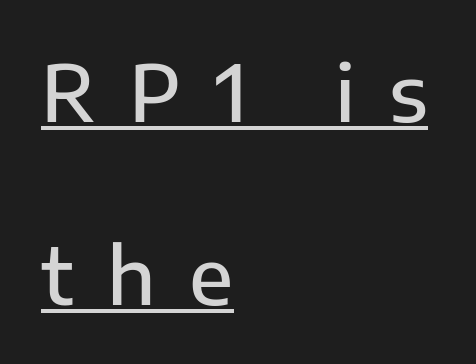
In terms of weight, the rendering is demibold, just under bold. Notice how a bar underscores the lettering throughout. Serifs: no, the terminals of the letterforms are clean. You could only call the tracking loose — the letters float apart. This sample trades compactness for vertical openness between lines.
